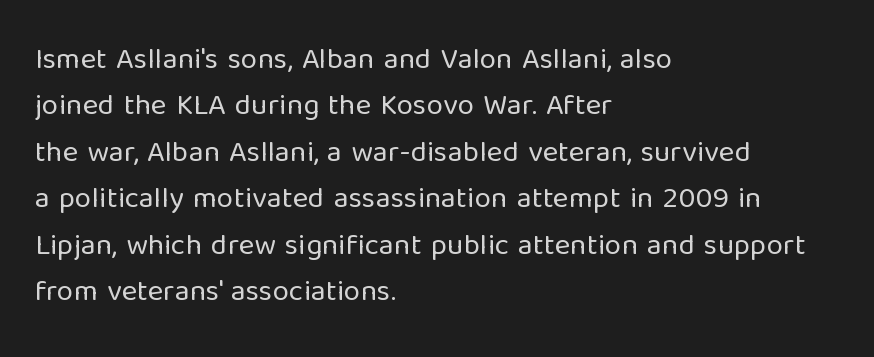
Q: Is the text bold? A: No.
Q: Is the text italic (slanted)? A: No, it is upright.
Q: Is the typeface a serif or a sans-serif typeface? A: Sans-serif.
Q: Is the text underlined? A: No.
Q: How is the paragraph aligned? A: Left-aligned.
Q: Is the spacing between letters normal or unusually wide? A: Normal.
Q: Is the spacing between lines tight, normal or loose? A: Normal.
Q: Width (condensed, normal, or wide)? A: Normal.
Q: Stroke contrast? A: Low.
Q: x-height? A: Medium.
Q: Monospaced? A: No.
